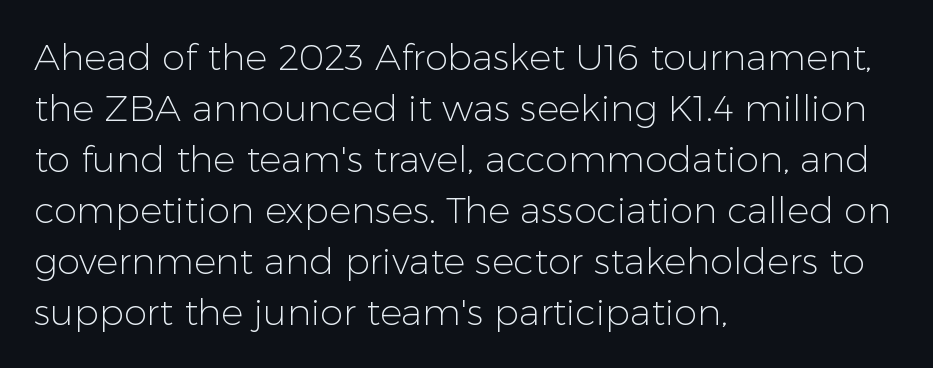
Q: Is the text bold? A: No.
Q: Is the text italic (slanted)? A: No, it is upright.
Q: Is the typeface a serif or a sans-serif typeface? A: Sans-serif.
Q: Is the text underlined? A: No.
Q: How is the paragraph aligned? A: Left-aligned.
Q: Is the spacing between letters normal or unusually wide? A: Normal.
Q: Is the spacing between lines tight, normal or loose? A: Normal.
Q: Width (condensed, normal, or wide)? A: Normal.
Q: Stroke contrast? A: Low.
Q: x-height? A: Medium.
Q: Monospaced? A: No.
